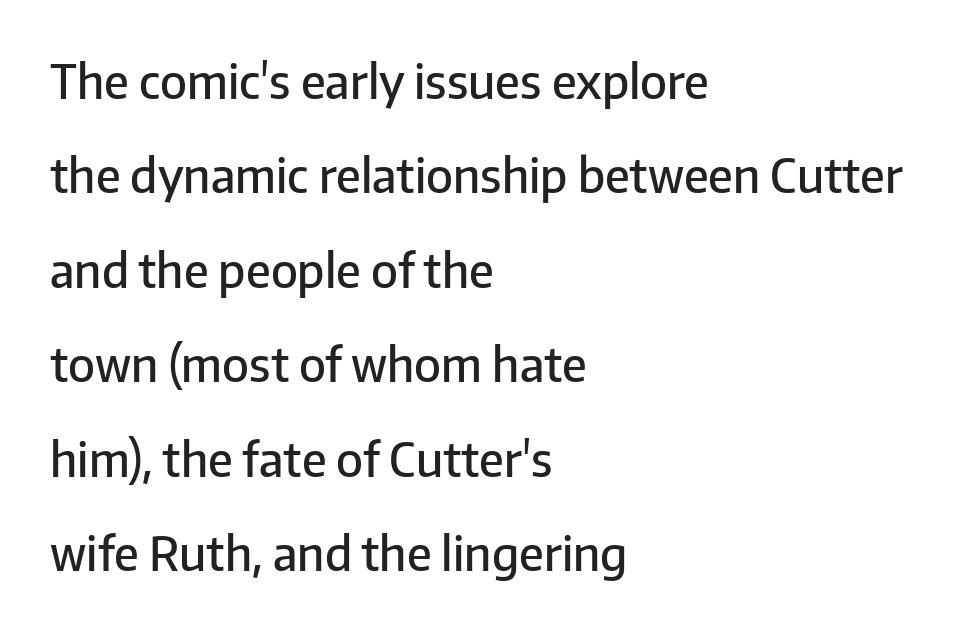
Q: Is the text bold? A: Semi-bold.
Q: Is the text italic (slanted)? A: No, it is upright.
Q: Is the typeface a serif or a sans-serif typeface? A: Sans-serif.
Q: Is the text underlined? A: No.
Q: How is the paragraph aligned? A: Left-aligned.
Q: Is the spacing between letters normal or unusually wide? A: Normal.
Q: Is the spacing between lines tight, normal or loose? A: Loose.
Q: Width (condensed, normal, or wide)? A: Normal.
Q: Stroke contrast? A: Low.
Q: x-height? A: Medium.
Q: Monospaced? A: No.
